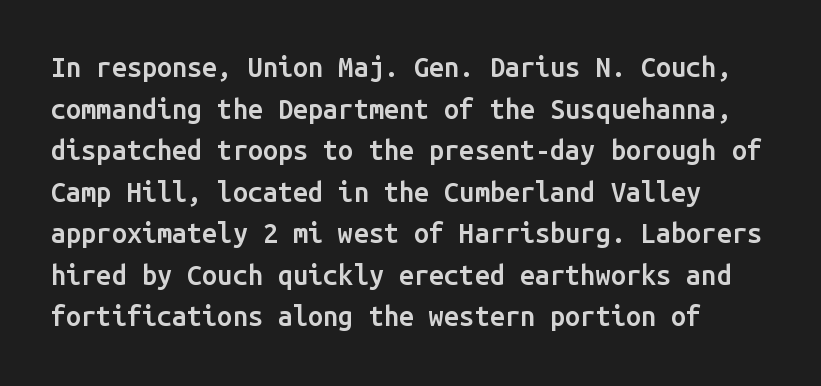
{"italic": "no", "bold": "semi", "underline": "no", "line_spacing": "normal", "line_spacing_ratio": 1.54, "letter_spacing": "normal", "letter_spacing_em": 0.0, "glyph_px": 27}
